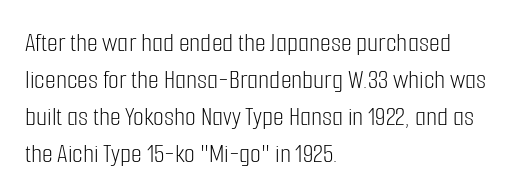
The image shows 28 px light, condensed sans-serif type, upright; set left-aligned, normal line spacing (1.32x), normal letter spacing, not underlined; low stroke contrast and a medium x-height.
